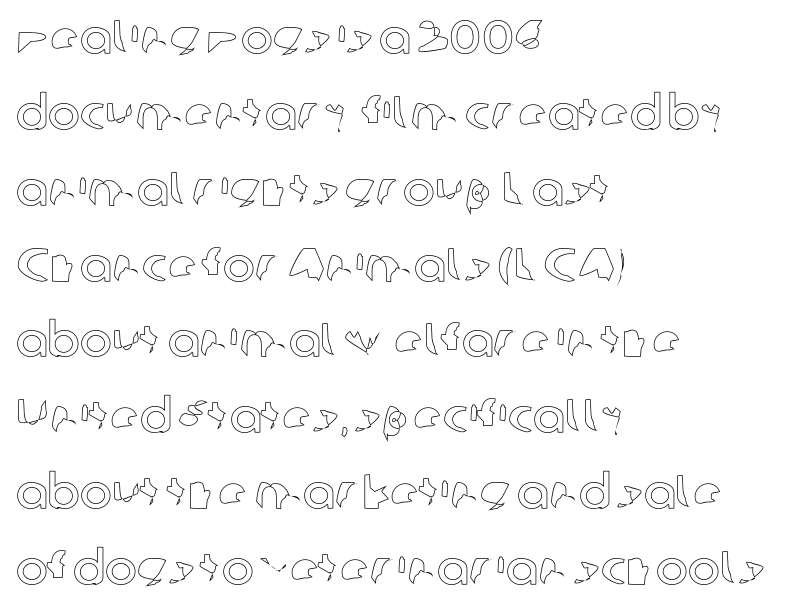
The paragraph has a hard left edge and a soft right edge. Each letter keeps its own natural width here, so spacing adapts to shape. Does the lettering tilt? It doesn't — this is upright. Reading down the column, the eye jumps a familiar distance to each next line. Inter-character spacing is left at the font's built-in metrics. Glance below the letters and you will spot only blank space.
